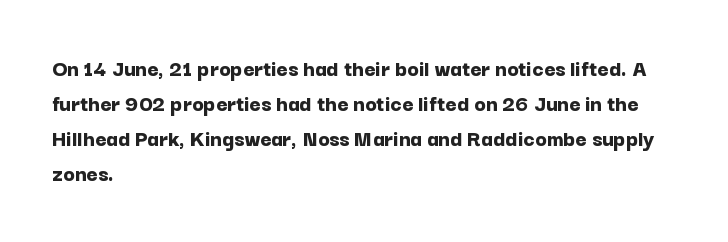
The image shows 24 px bold type, upright; set left-aligned, normal line spacing (1.46x), normal letter spacing, not underlined.
